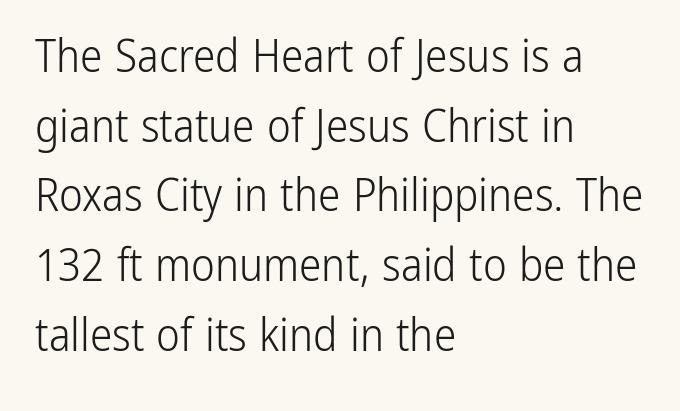
The image shows 45 px light, condensed sans-serif type, upright; set left-aligned, normal line spacing (1.55x), normal letter spacing, not underlined; low stroke contrast and a medium x-height.
